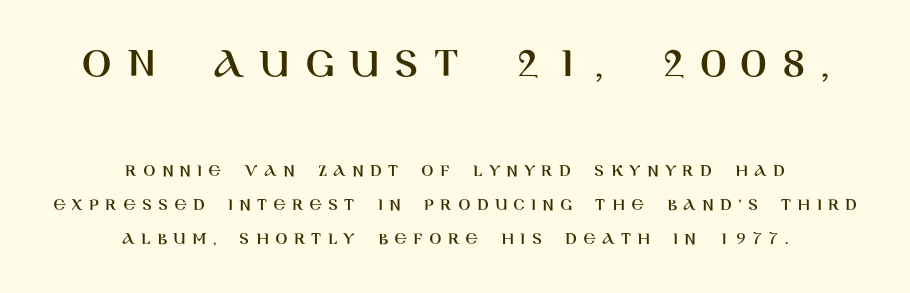
{"serif": "no", "italic": "no", "width": "normal", "stroke_contrast": "high", "x_height": "large", "monospaced": "no", "underline": "no", "align": "center", "line_spacing_ratio": 1.88, "letter_spacing": "wide", "letter_spacing_em": 0.35, "larger_block": "first", "size_ratio": 2.44, "glyph_px": 44}
